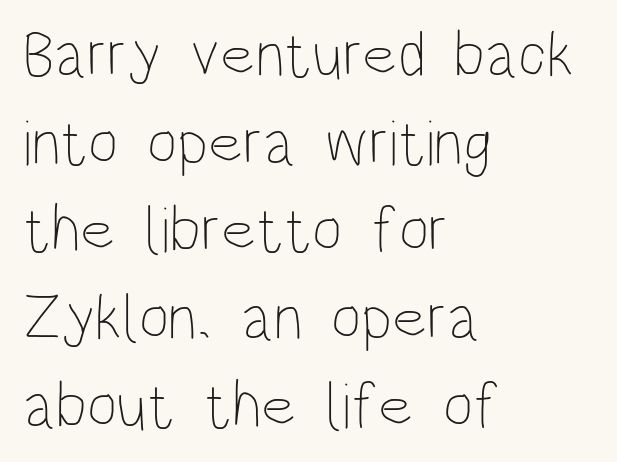
Q: Is the text bold? A: No.
Q: Is the text italic (slanted)? A: No, it is upright.
Q: Is the text underlined? A: No.
Q: How is the paragraph aligned? A: Left-aligned.
Q: Is the spacing between letters normal or unusually wide? A: Normal.
Q: Is the spacing between lines tight, normal or loose? A: Normal.
Q: Width (condensed, normal, or wide)? A: Condensed.
Q: Stroke contrast? A: Low.
Q: x-height? A: Large.
Q: Monospaced? A: No.
